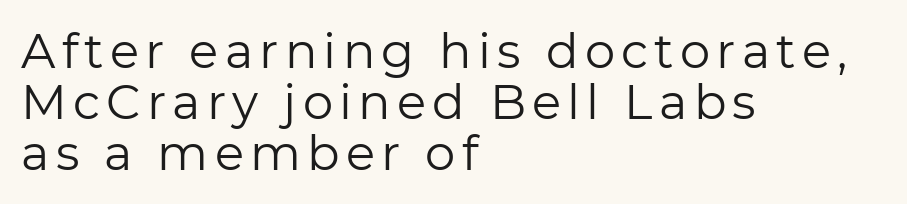
Q: Is the text bold? A: No.
Q: Is the text italic (slanted)? A: No, it is upright.
Q: Is the typeface a serif or a sans-serif typeface? A: Sans-serif.
Q: Is the text underlined? A: No.
Q: How is the paragraph aligned? A: Left-aligned.
Q: Is the spacing between lines tight, normal or loose? A: Tight.
Q: Width (condensed, normal, or wide)? A: Normal.
Q: Stroke contrast? A: Low.
Q: x-height? A: Medium.
Q: Monospaced? A: No.
